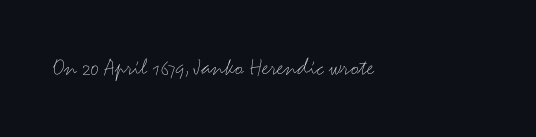
Summary of weight: not heavy and not bold. The foot of each line stays bare and open. Spacing between characters is what you'd get straight out of the box. The paragraph shown leans on its left margin.
